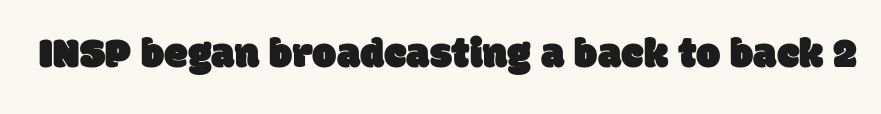
{"serif": "no", "width": "normal", "stroke_contrast": "low", "x_height": "large", "monospaced": "no", "underline": "no", "letter_spacing": "normal", "letter_spacing_em": 0.0, "glyph_px": 43}
